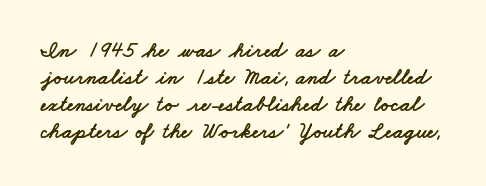
Underlining? Definitely not there. Does the copy run flush right? No — it runs flush left. Spacing between characters is what you'd get straight out of the box.
